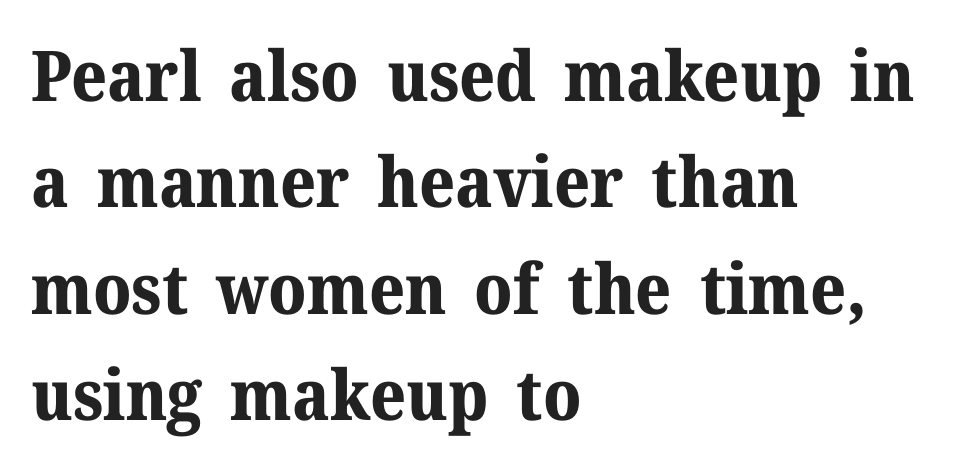
{"serif": "yes", "italic": "no", "bold": "yes", "weight": "bold", "width": "normal", "stroke_contrast": "medium", "x_height": "medium", "monospaced": "no", "underline": "no", "align": "left", "line_spacing": "normal", "line_spacing_ratio": 1.52, "letter_spacing": "normal", "letter_spacing_em": 0.0, "glyph_px": 70}
